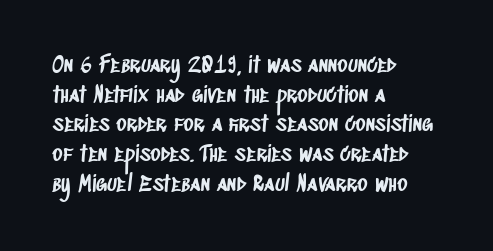
There is no visible air inserted between adjacent glyphs. Each line starts at the same left margin while the right side varies. The gap between lines stays unmarked. Vertical spacing — default.
